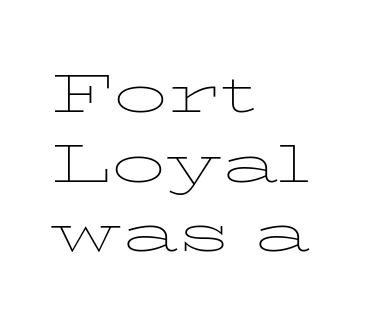
Q: Is the text bold? A: No.
Q: Is the text italic (slanted)? A: No, it is upright.
Q: Is the typeface a serif or a sans-serif typeface? A: Serif.
Q: Is the text underlined? A: No.
Q: How is the paragraph aligned? A: Left-aligned.
Q: Is the spacing between letters normal or unusually wide? A: Normal.
Q: Is the spacing between lines tight, normal or loose? A: Normal.
Q: Width (condensed, normal, or wide)? A: Wide.
Q: Stroke contrast? A: Low.
Q: x-height? A: Medium.
Q: Monospaced? A: No.
